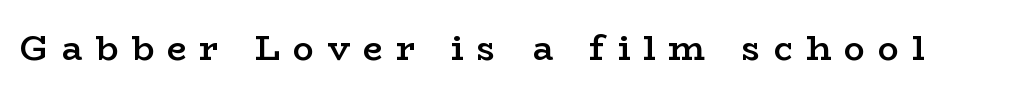
Just letters on the line, the space beneath them empty. Every character sits straight up, as roman type does. Here the designer chose a conventional face with non-uniform glyph widths. Set as a demibold, roughly 600 on the weight scale. In terms of letterform style, serifs are clearly present.
